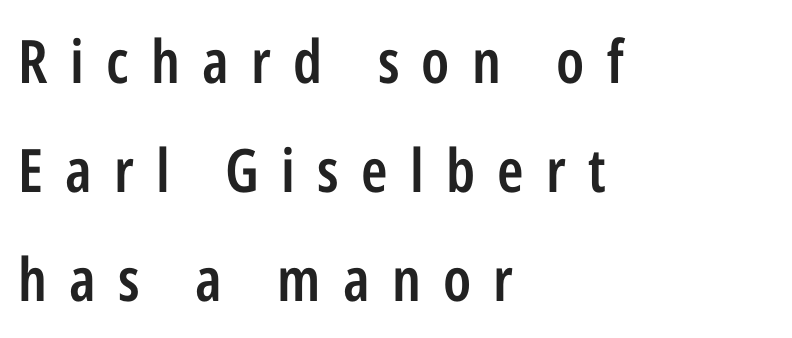
Q: Is the text bold? A: Semi-bold.
Q: Is the text italic (slanted)? A: No, it is upright.
Q: Is the typeface a serif or a sans-serif typeface? A: Sans-serif.
Q: Is the text underlined? A: No.
Q: How is the paragraph aligned? A: Left-aligned.
Q: Is the spacing between letters normal or unusually wide? A: Unusually wide.
Q: Width (condensed, normal, or wide)? A: Condensed.
Q: Stroke contrast? A: Low.
Q: x-height? A: Medium.
Q: Monospaced? A: No.
